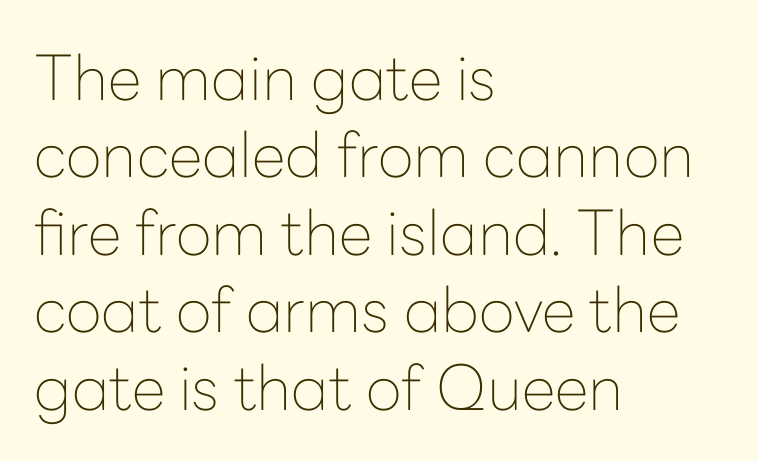
The image shows 62 px thin sans-serif type, upright; set left-aligned, normal line spacing (1.25x), normal letter spacing, not underlined; low stroke contrast and a medium x-height.
